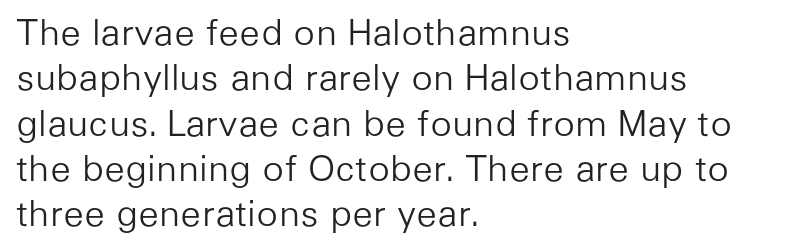
{"serif": "no", "italic": "no", "bold": "no", "weight": "light", "width": "normal", "stroke_contrast": "low", "x_height": "medium", "monospaced": "no", "underline": "no", "align": "left", "line_spacing": "normal", "line_spacing_ratio": 1.26, "letter_spacing": "normal", "letter_spacing_em": 0.0, "glyph_px": 36}
